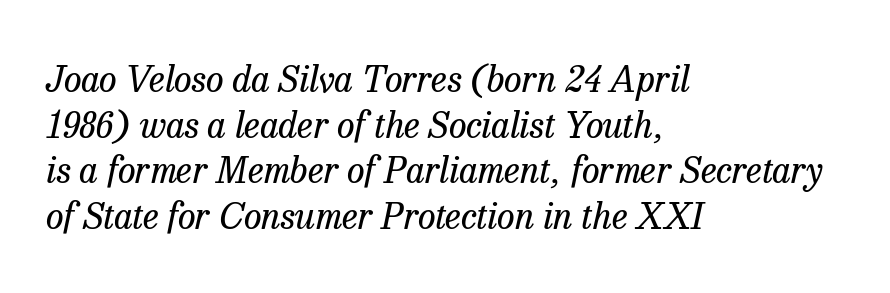
Whoever set this chose a conventional vertical rhythm. Line starts are locked; line ends wander. The face used here is proportionally spaced, like ordinary book or web type. Just letters on the line, the space beneath them empty.
